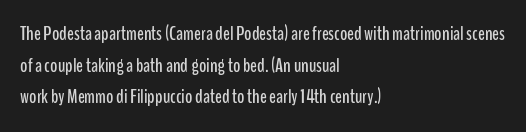
The baseline area is clear. The letterforms sit shoulder to shoulder at normal distance. Each line starts at the same left margin while the right side varies. You can tell it's not italic because the verticals are truly vertical.
